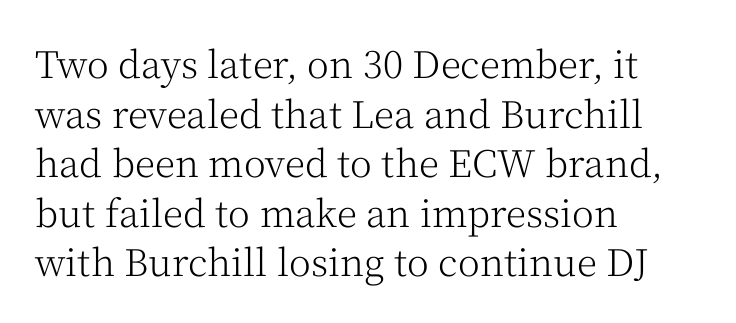
The image shows 37 px light serif type, upright; set left-aligned, normal line spacing (1.34x), normal letter spacing, not underlined; medium stroke contrast and a medium x-height.
